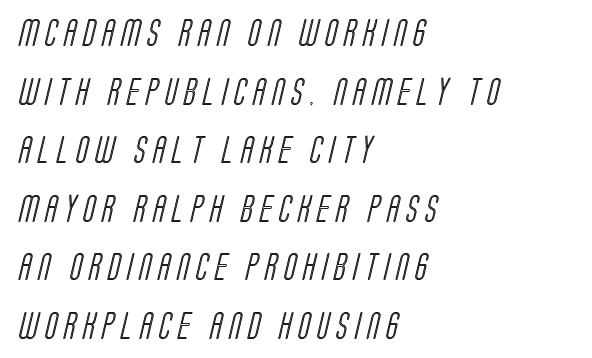
{"width": "condensed", "x_height": "large", "monospaced": "no", "underline": "no", "align": "left", "line_spacing": "loose", "line_spacing_ratio": 2.09, "letter_spacing": "wide", "letter_spacing_em": 0.25, "glyph_px": 28}
